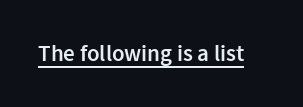
{"italic": "no", "bold": "semi", "underline": "yes", "letter_spacing": "normal", "letter_spacing_em": 0.0, "glyph_px": 23}
